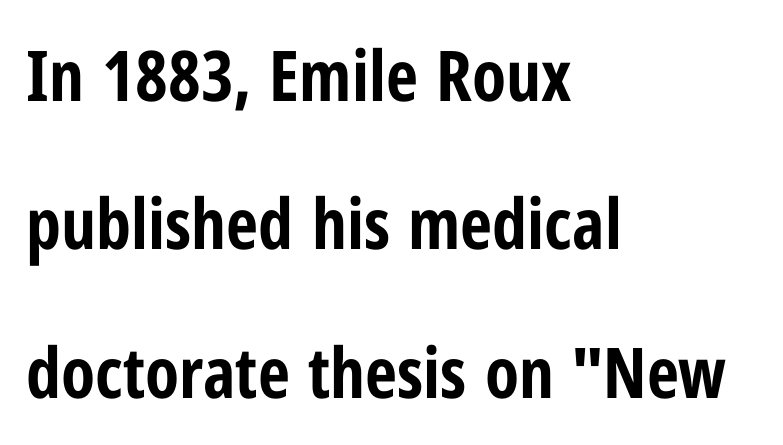
The image shows 70 px bold, condensed sans-serif type, upright; set left-aligned, loose line spacing (2.12x), normal letter spacing, not underlined; low stroke contrast and a medium x-height.
